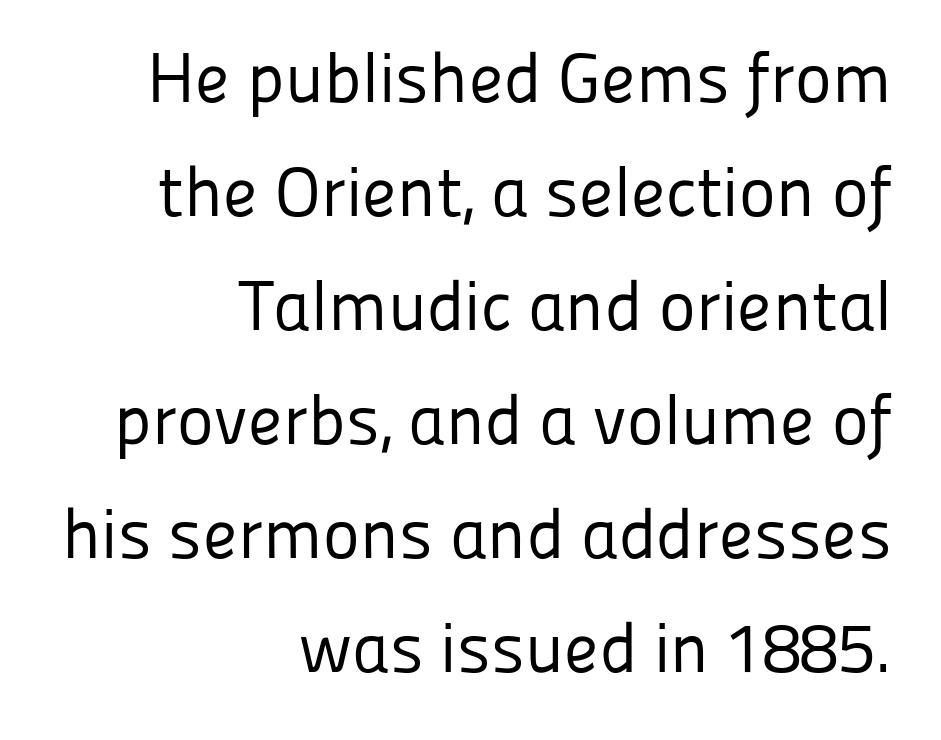
Q: Is the text bold? A: No.
Q: Is the text italic (slanted)? A: No, it is upright.
Q: Is the typeface a serif or a sans-serif typeface? A: Sans-serif.
Q: Is the text underlined? A: No.
Q: How is the paragraph aligned? A: Right-aligned.
Q: Is the spacing between letters normal or unusually wide? A: Normal.
Q: Is the spacing between lines tight, normal or loose? A: Normal.
Q: Width (condensed, normal, or wide)? A: Normal.
Q: Stroke contrast? A: Low.
Q: x-height? A: Medium.
Q: Monospaced? A: No.
